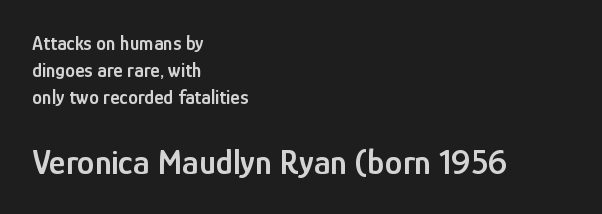
These lines are rendered in a variable-pitch font. The face used here is a semibold: visibly heavier than regular, lighter than bold. The vertical gap from one line to the next is medium. Compared with a centered layout, this one pins lines to the left instead. In terms of letterform style, serifs are entirely absent.
